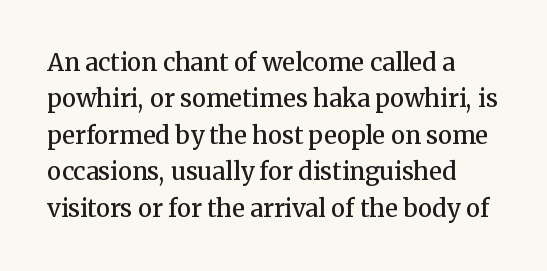
The image shows 24 px text type, upright; set normal line spacing (1.52x), normal letter spacing, not underlined.
